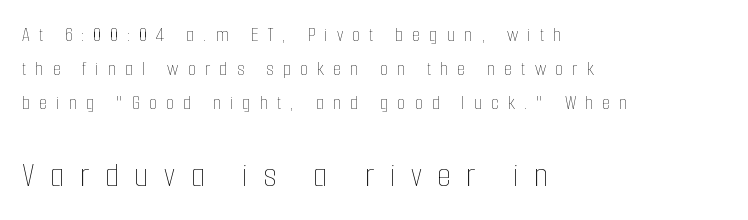
{"italic": "no", "bold": "no", "weight": "thin", "width": "condensed", "stroke_contrast": "low", "x_height": "medium", "monospaced": "no", "underline": "no", "align": "left", "line_spacing": "normal", "line_spacing_ratio": 1.63, "letter_spacing": "wide", "letter_spacing_em": 0.43, "larger_block": "second", "size_ratio": 1.71, "glyph_px": 36}
